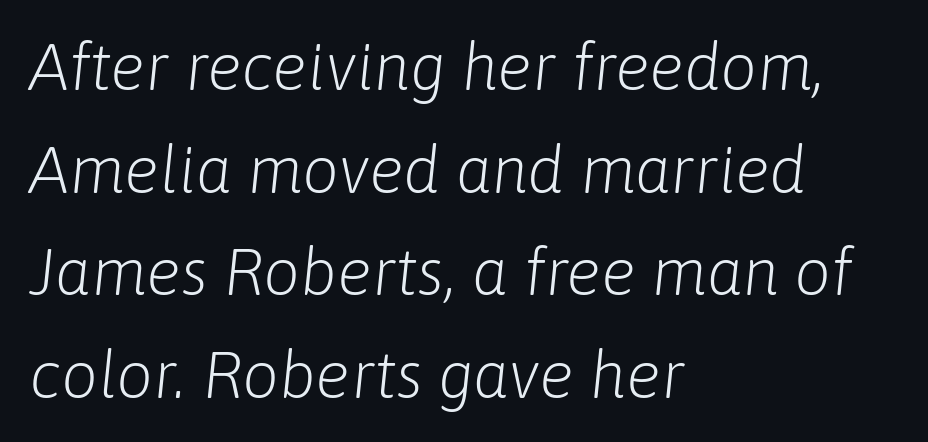
The text block is weighted toward the left margin, trailing off unevenly rightward. Letters have the restrained weight of plain body copy at most. Each letter keeps its own natural width here, so spacing adapts to shape. This sample uses plain, unmodified letter spacing. The leading is moderate, giving the passage an even texture.
